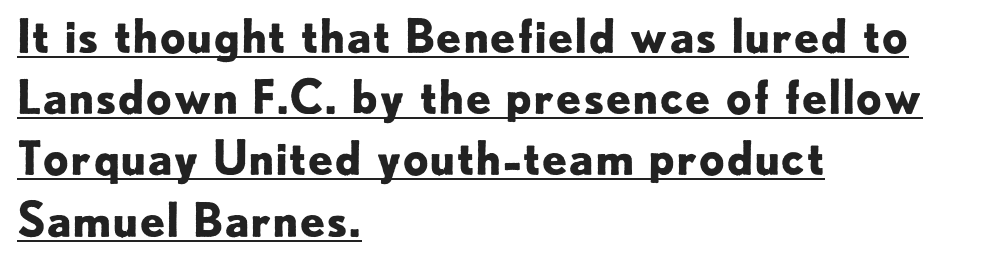
Q: Is the text bold? A: Yes.
Q: Is the text italic (slanted)? A: No, it is upright.
Q: Is the typeface a serif or a sans-serif typeface? A: Sans-serif.
Q: Is the text underlined? A: Yes.
Q: How is the paragraph aligned? A: Left-aligned.
Q: Is the spacing between letters normal or unusually wide? A: Normal.
Q: Is the spacing between lines tight, normal or loose? A: Normal.
Q: Width (condensed, normal, or wide)? A: Normal.
Q: Stroke contrast? A: Low.
Q: x-height? A: Small.
Q: Monospaced? A: No.
